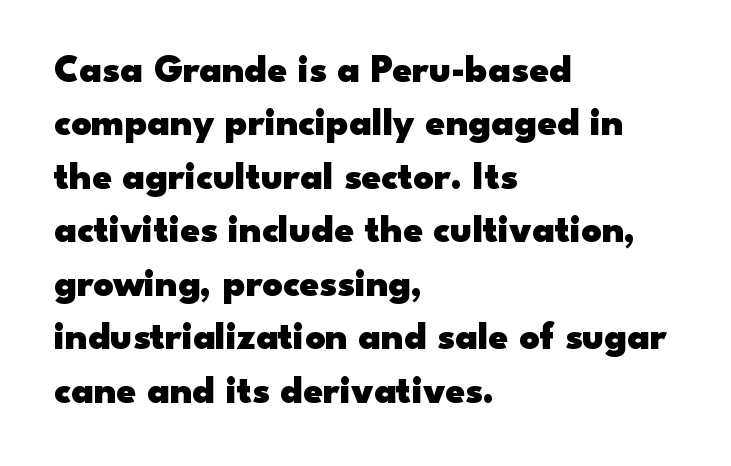
Q: Is the text bold? A: Yes.
Q: Is the text italic (slanted)? A: No, it is upright.
Q: Is the typeface a serif or a sans-serif typeface? A: Sans-serif.
Q: Is the text underlined? A: No.
Q: How is the paragraph aligned? A: Left-aligned.
Q: Is the spacing between letters normal or unusually wide? A: Normal.
Q: Is the spacing between lines tight, normal or loose? A: Normal.
Q: Width (condensed, normal, or wide)? A: Wide.
Q: Stroke contrast? A: Low.
Q: x-height? A: Small.
Q: Monospaced? A: No.
